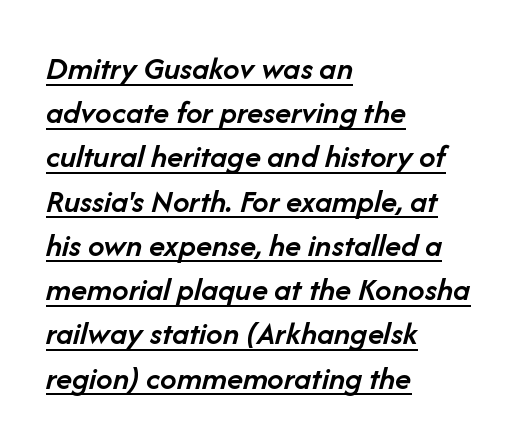
The image shows 33 px semibold type, italic (leaning right); set left-aligned, normal line spacing (1.34x), normal letter spacing, underlined; low stroke contrast and a medium x-height.
